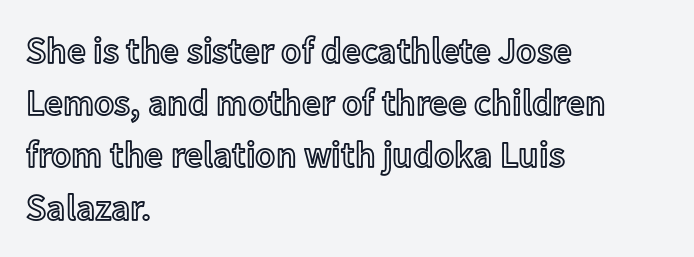
Q: Is the text italic (slanted)? A: No, it is upright.
Q: Is the text underlined? A: No.
Q: How is the paragraph aligned? A: Left-aligned.
Q: Is the spacing between letters normal or unusually wide? A: Normal.
Q: Is the spacing between lines tight, normal or loose? A: Normal.
Q: Width (condensed, normal, or wide)? A: Normal.
Q: x-height? A: Medium.
Q: Monospaced? A: No.
